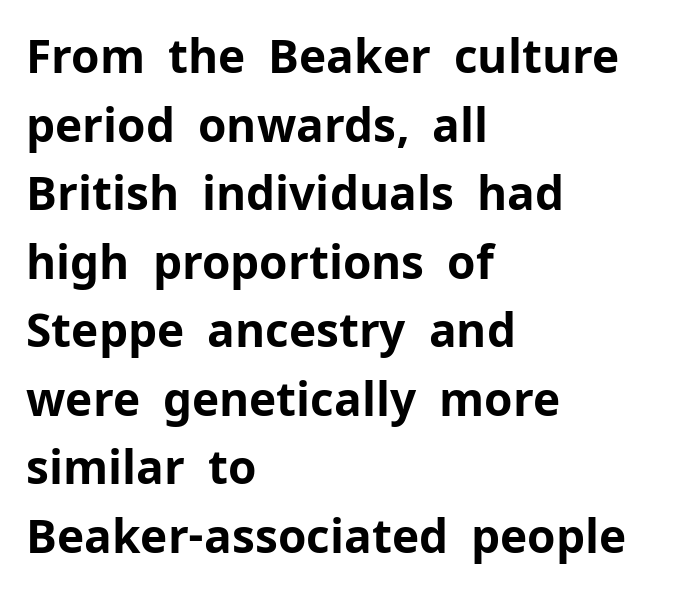
Q: Is the text bold? A: Yes.
Q: Is the text italic (slanted)? A: No, it is upright.
Q: Is the typeface a serif or a sans-serif typeface? A: Sans-serif.
Q: Is the text underlined? A: No.
Q: How is the paragraph aligned? A: Left-aligned.
Q: Is the spacing between letters normal or unusually wide? A: Normal.
Q: Is the spacing between lines tight, normal or loose? A: Normal.
Q: Width (condensed, normal, or wide)? A: Normal.
Q: Stroke contrast? A: Low.
Q: x-height? A: Medium.
Q: Monospaced? A: No.
